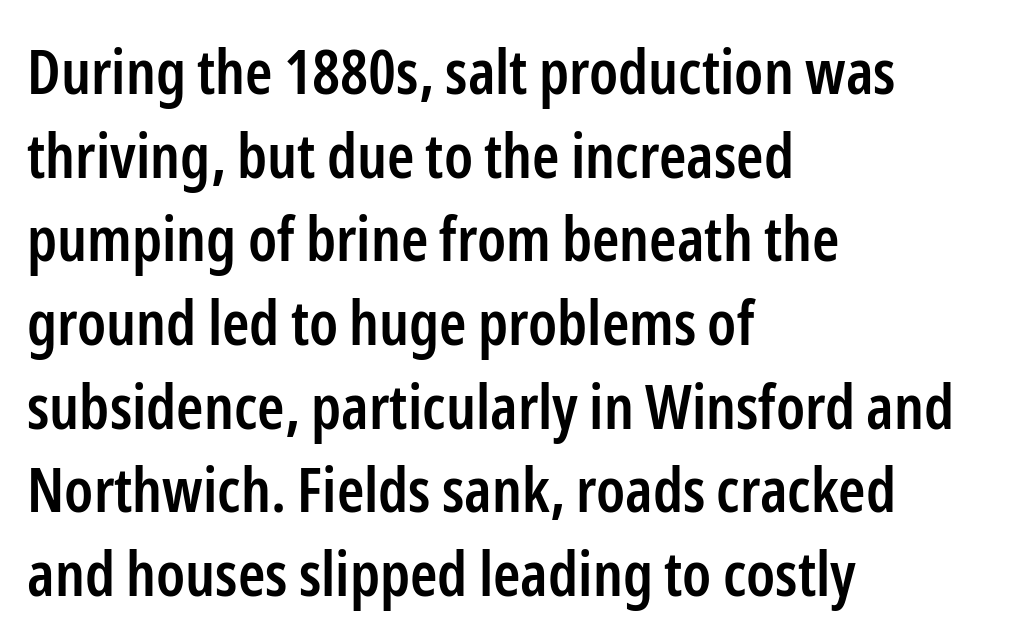
{"serif": "no", "italic": "no", "bold": "semi", "weight": "semibold", "width": "condensed", "stroke_contrast": "low", "x_height": "medium", "monospaced": "no", "underline": "no", "align": "left", "line_spacing": "normal", "line_spacing_ratio": 1.35, "letter_spacing": "normal", "letter_spacing_em": 0.0, "glyph_px": 62}
